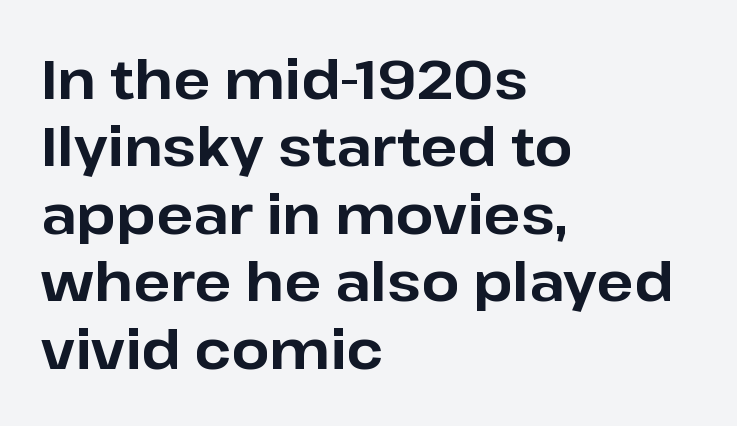
The characters look thick and weighty, a clear bold. This rendering features lettering with no underline. Examine the stroke ends and you'll find no serifs. Notice how descenders clear the ascenders below comfortably — that's standard leading. Here the glyphs are tracked normally, forming tight word shapes. Characters remain perfectly vertical along every line.
